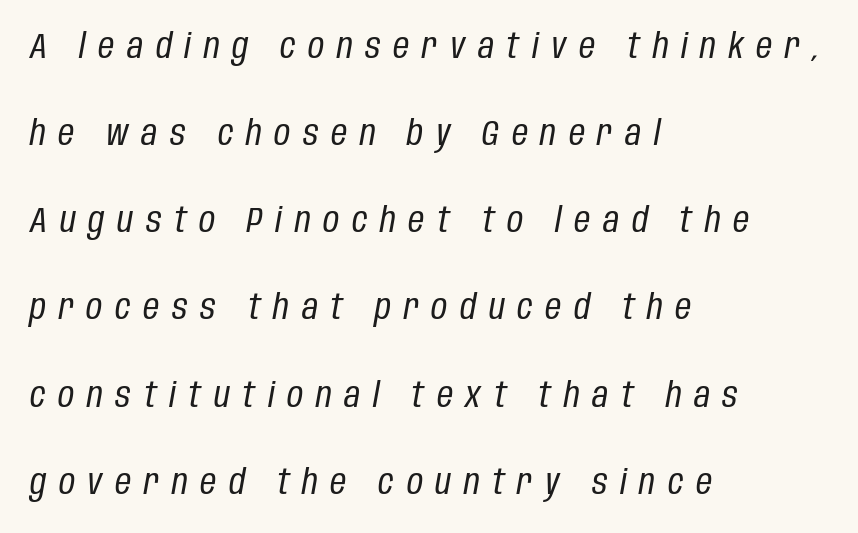
The image shows 35 px regular-weight, condensed type, italic (leaning right); set left-aligned, loose line spacing (2.49x), unusually wide letter spacing (+0.36 em), not underlined; low stroke contrast and a large x-height.
